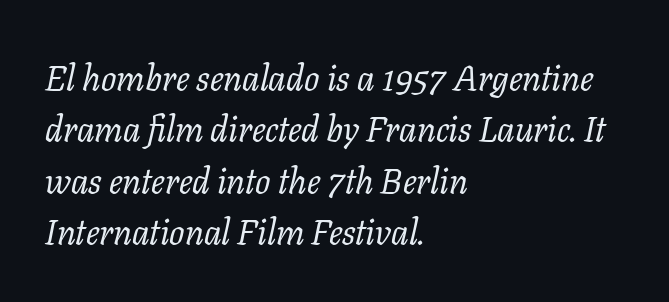
Observe the lean: these are italic letterforms. Little horizontal feet cap the strokes, marking this as serif type. Horizontal alignment here is leftward, the default for most running prose. The passage shown is typed in a proportional face where columns would drift. Nothing heavy about these letters — not bold at all. Here the glyphs are tracked normally, forming tight word shapes.
